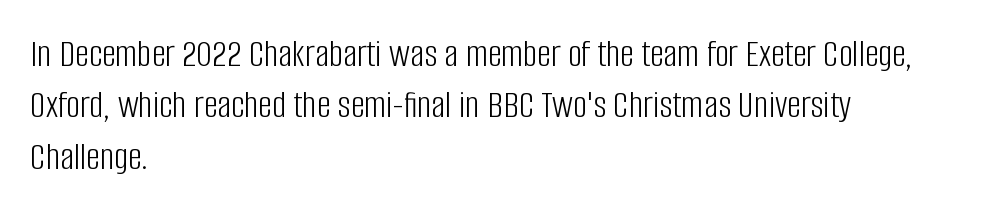
The image shows 39 px light, condensed sans-serif type, upright; set left-aligned, normal line spacing (1.32x), normal letter spacing, not underlined; low stroke contrast and a large x-height.
